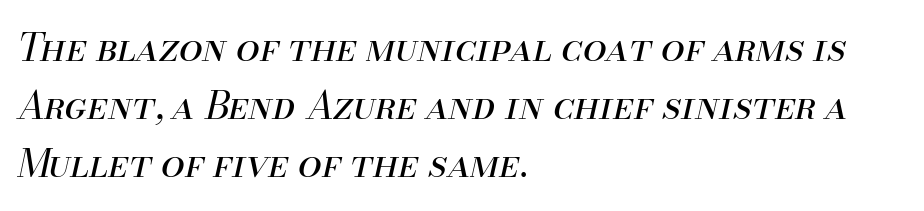
The image shows 38 px regular-weight type, italic (leaning right); set left-aligned, normal line spacing (1.52x), normal letter spacing, not underlined; medium stroke contrast and a small x-height.
